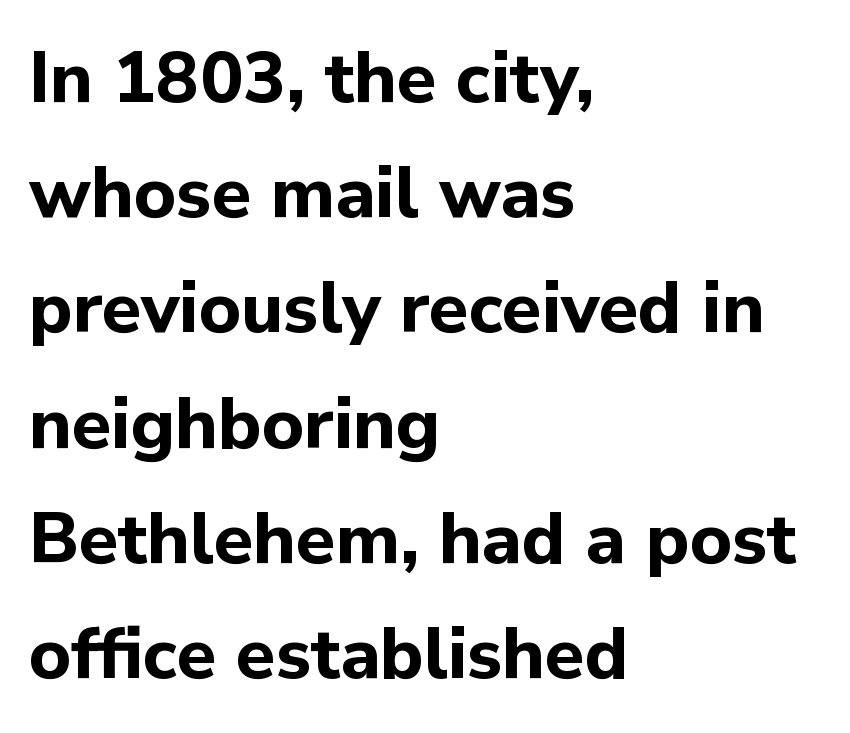
Q: Is the text bold? A: Yes.
Q: Is the text italic (slanted)? A: No, it is upright.
Q: Is the typeface a serif or a sans-serif typeface? A: Sans-serif.
Q: Is the text underlined? A: No.
Q: How is the paragraph aligned? A: Left-aligned.
Q: Is the spacing between letters normal or unusually wide? A: Normal.
Q: Is the spacing between lines tight, normal or loose? A: Normal.
Q: Width (condensed, normal, or wide)? A: Normal.
Q: Stroke contrast? A: Low.
Q: x-height? A: Medium.
Q: Monospaced? A: No.
